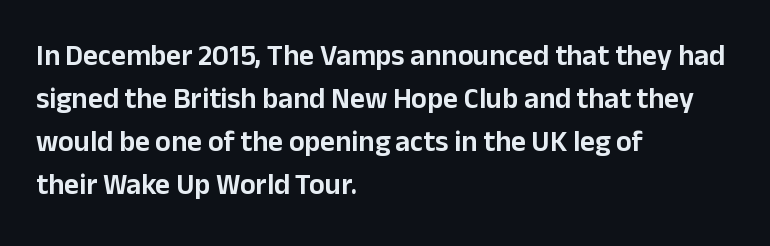
Nope, no serifs anywhere on these letters. If you drew a ruler down the left edge, every line would touch it. This is roman type, the default non-slanted kind. Plain, unruled lines of type.
